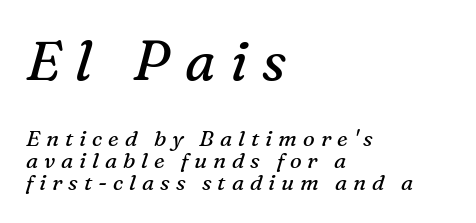
{"serif": "yes", "italic": "yes", "lean": "right", "slant_degrees": 16, "bold": "no", "weight": "regular", "width": "normal", "stroke_contrast": "medium", "x_height": "medium", "monospaced": "no", "underline": "no", "align": "left", "line_spacing": "tight", "line_spacing_ratio": 0.99, "letter_spacing": "wide", "letter_spacing_em": 0.27, "larger_block": "first", "size_ratio": 2.5, "glyph_px": 55}
